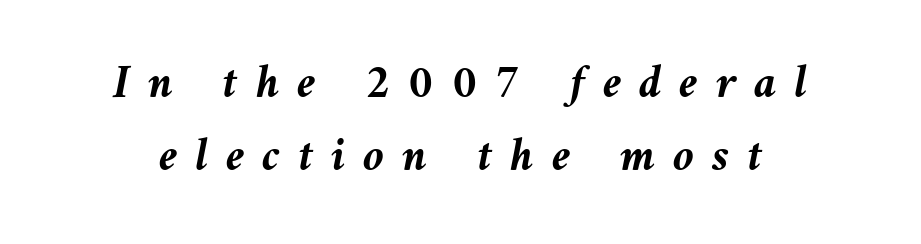
{"italic": "yes", "lean": "left", "slant_degrees": 9, "bold": "yes", "weight": "semibold", "width": "normal", "stroke_contrast": "medium", "x_height": "medium", "monospaced": "no", "underline": "no", "align": "center", "line_spacing": "normal", "line_spacing_ratio": 1.52, "letter_spacing": "wide", "letter_spacing_em": 0.37, "glyph_px": 48}
